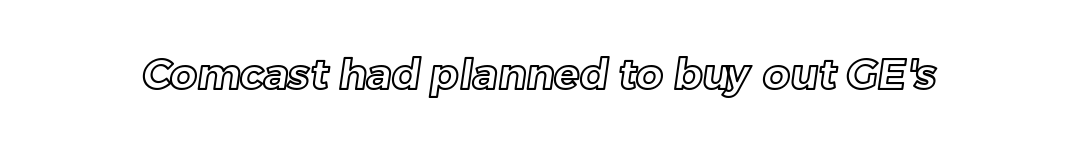
{"width": "normal", "x_height": "medium", "monospaced": "no", "underline": "no", "letter_spacing": "normal", "letter_spacing_em": 0.0, "glyph_px": 42}
